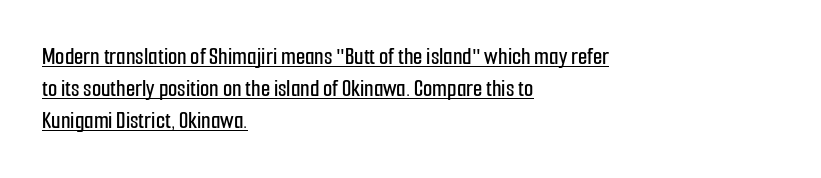
The string is rendered with underlining switched on. The rag falls on the right side of this text block. Characters remain perfectly vertical along every line. Summary of vertical rhythm: regular, with standard interline spacing.
